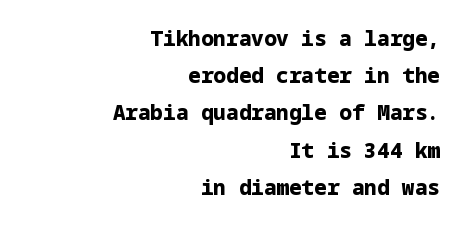
The axis of the letterforms is exactly vertical. Check under the words: just untouched page. Each line ends at the same right margin while the left side varies. What weight is shown? A full bold with thick strokes.
